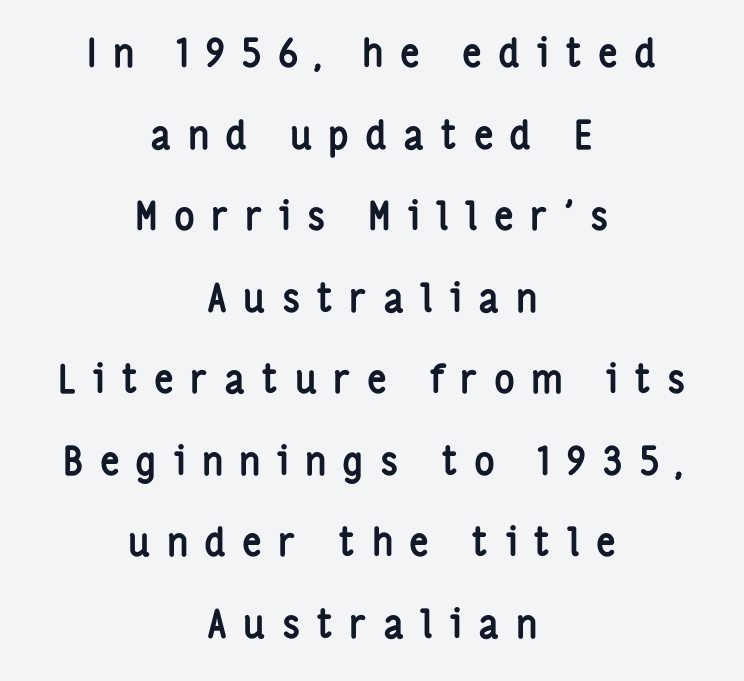
The image shows 39 px semibold, condensed sans-serif type, upright; set centered, loose line spacing (2.09x), unusually wide letter spacing (+0.41 em), not underlined; low stroke contrast and a medium x-height.
